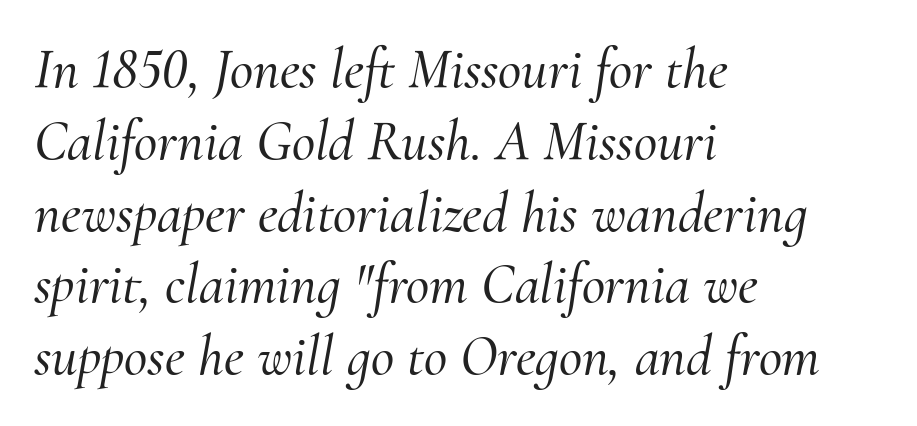
{"serif": "yes", "italic": "yes", "lean": "right", "slant_degrees": 10, "width": "normal", "stroke_contrast": "medium", "x_height": "small", "monospaced": "no", "underline": "no", "align": "left", "line_spacing": "normal", "line_spacing_ratio": 1.26, "letter_spacing": "normal", "letter_spacing_em": 0.0, "glyph_px": 57}
